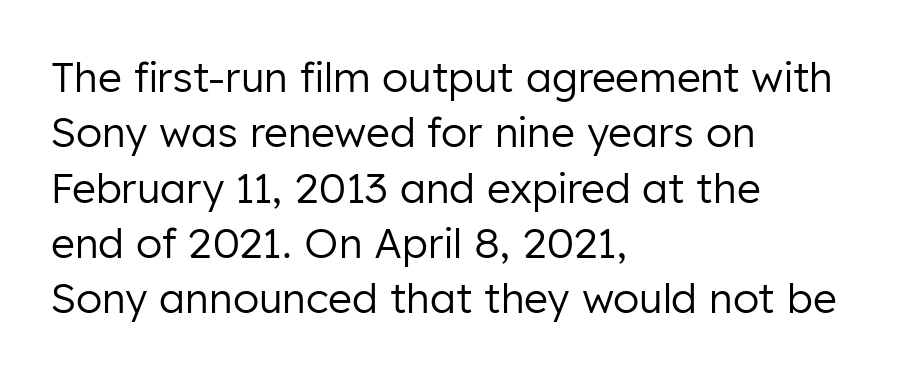
Does the copy run flush right? No — it runs flush left. The rendering uses natural spacing where letterforms have individual widths. The characters are drawn with everyday or finer stroke widths. Here the glyphs are tracked normally, forming tight word shapes.
